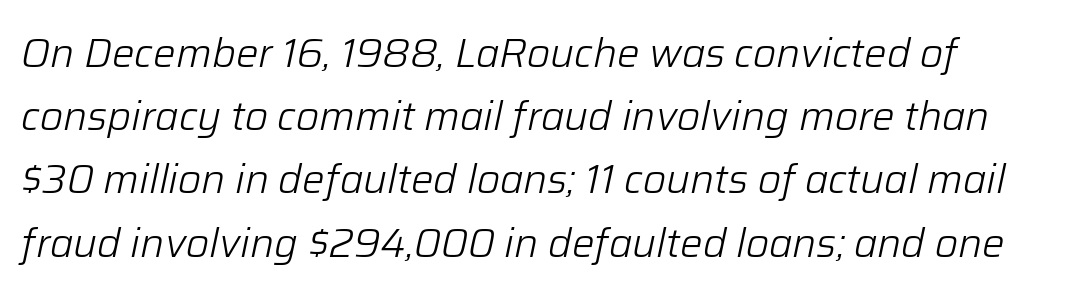
The image shows 40 px light type, italic (leaning right); set left-aligned, normal line spacing (1.58x), normal letter spacing, not underlined; low stroke contrast and a medium x-height.
